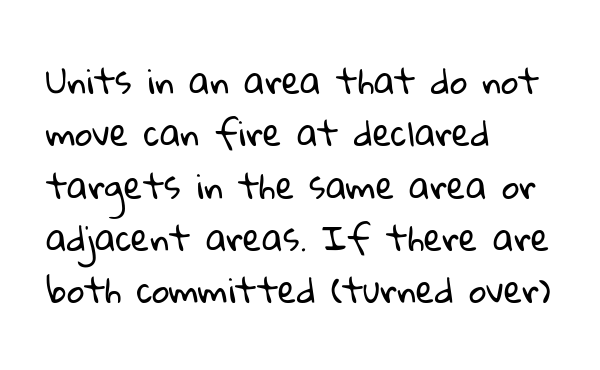
The space beneath each line is pristine and unruled. Layout note: lines flush left. Regarding serifs, this sample does without them. No letter is thick-stroked: the sample isn't bold. Does the leading feel generous? No, just average.
